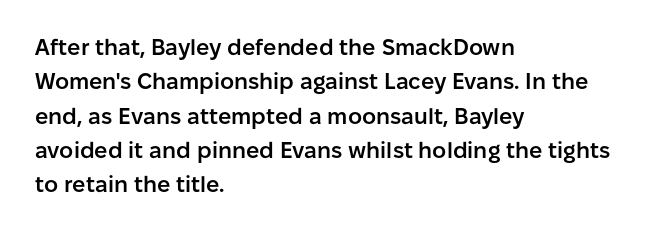
The lines in this sample share a left origin and differ only in where they stop. Firm but not heavy-handed strokes: this text is semibold. A typesetter would call this leading conventional body-copy spacing. Decoration check: the copy has no underline. There is no visible air inserted between adjacent glyphs. Ordinary non-slanted type is in use.
